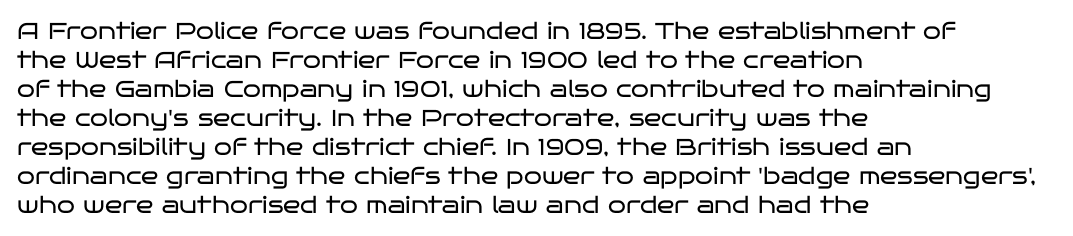
The image shows 23 px text type, upright; set left-aligned, normal line spacing (1.26x), normal letter spacing, not underlined.
